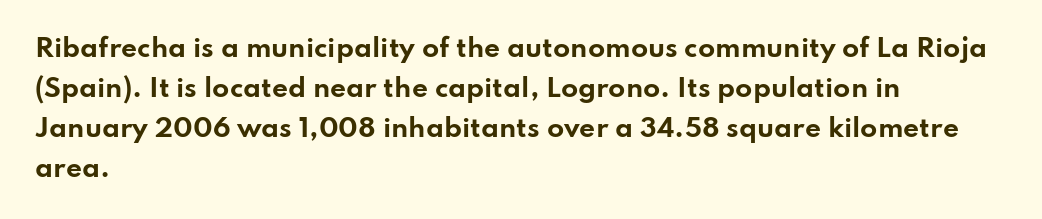
Tracking value appears to be zero — textbook default spacing. The text block is weighted toward the left margin, trailing off unevenly rightward. Posture: straight, roman, zero tilt. Regarding leading, the lines here are spaced in the standard way. Honestly, there is no underline to notice here at all. Thick stems and heavy bowls — unmistakably bold.
